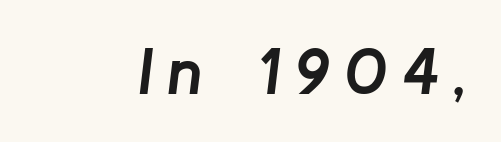
Clear beneath every line of the passage. An italicized treatment has been applied to the whole sample. Emphasis by weight is at full strength: bold. Varying glyph widths throughout — classic text-font behaviour. Spacing between characters has been opened up far beyond the box default.
